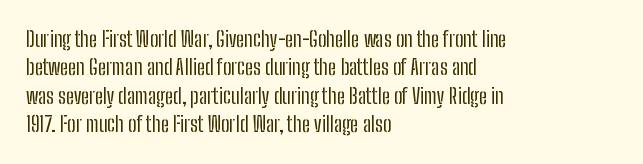
The image shows 21 px text type, upright; set left-aligned, normal line spacing (1.35x), normal letter spacing, not underlined.
